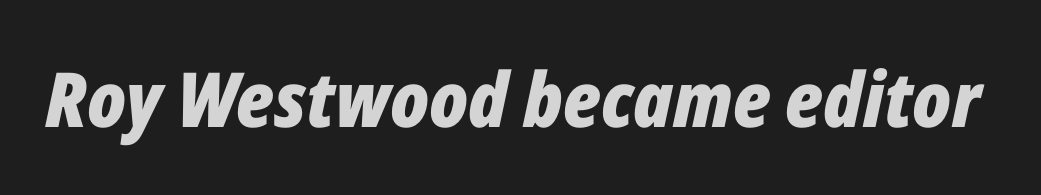
The image shows 76 px bold, condensed type, italic (leaning right); set normal letter spacing, not underlined; low stroke contrast and a medium x-height.
